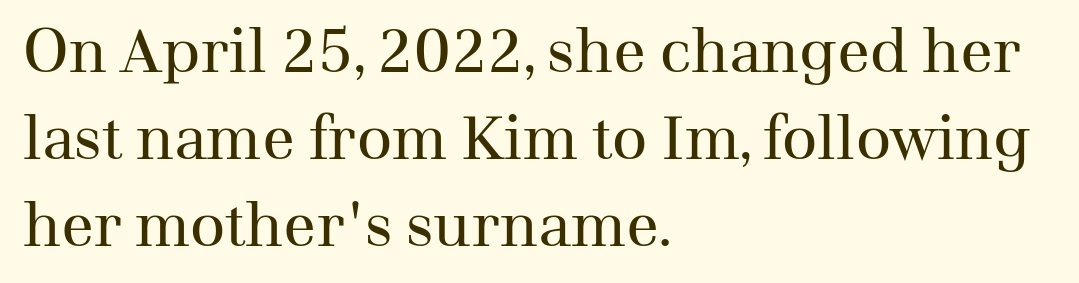
{"serif": "yes", "italic": "no", "bold": "no", "weight": "regular", "width": "normal", "stroke_contrast": "medium", "x_height": "medium", "monospaced": "no", "underline": "no", "align": "left", "line_spacing": "normal", "line_spacing_ratio": 1.43, "letter_spacing": "normal", "letter_spacing_em": 0.0, "glyph_px": 61}
